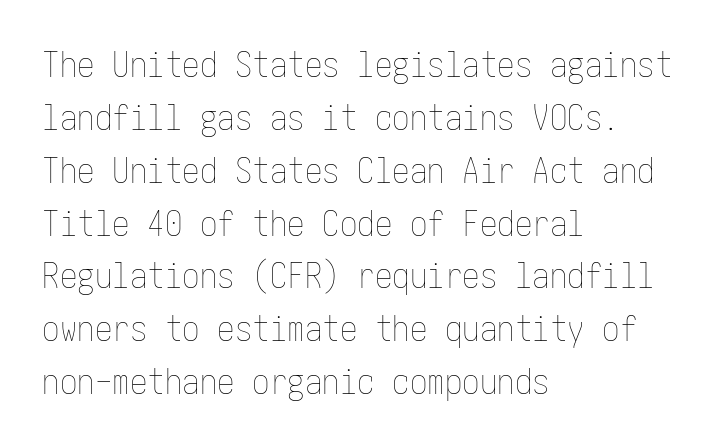
Q: Is the text bold? A: No.
Q: Is the text italic (slanted)? A: No, it is upright.
Q: Is the text underlined? A: No.
Q: How is the paragraph aligned? A: Left-aligned.
Q: Is the spacing between letters normal or unusually wide? A: Normal.
Q: Is the spacing between lines tight, normal or loose? A: Normal.
Q: Width (condensed, normal, or wide)? A: Condensed.
Q: Stroke contrast? A: Low.
Q: x-height? A: Medium.
